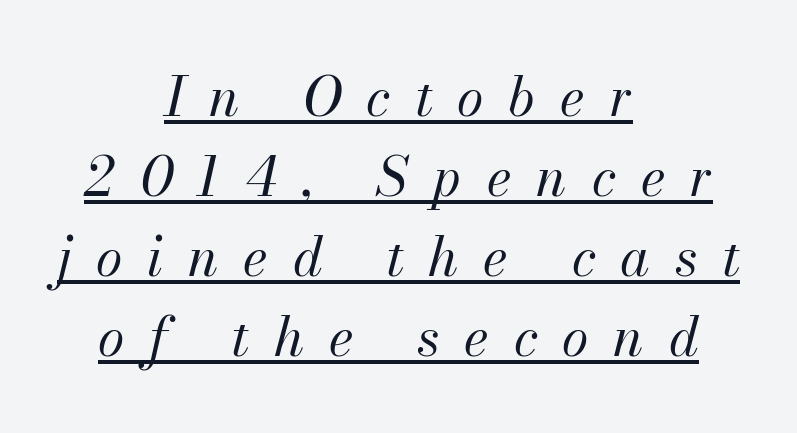
The tracking reads as deliberately expanded to a designer's eye. You could not count columns in this text — the font is proportionally spaced. No chunkiness to these letters — they're not bold. The specimen includes a rule beneath the text block's lines. Honestly, the row spacing looks completely unremarkable. Leftover space on each line is divided equally before and after the words.
